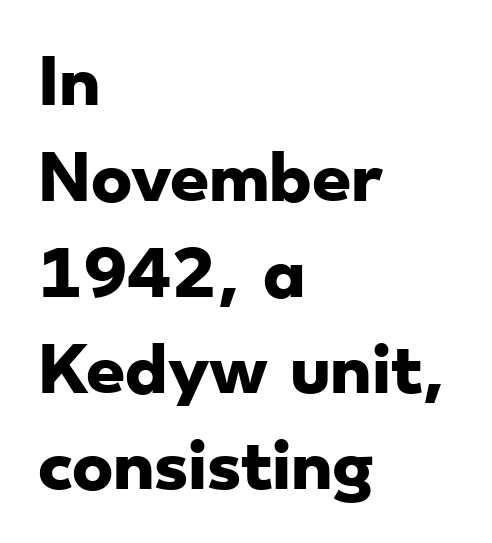
The ragged edge is on the right, which tells us the setting is flush left. The characters display no serif detailing; their extremities are plain. A typesetter would call this proportional, since set widths differ per character. Honestly, the letter spacing is just normal — you wouldn't notice it.
